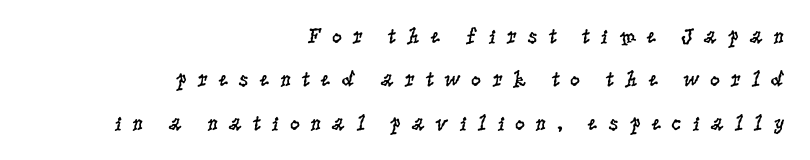
The image shows 22 px text type; set right-aligned, loose line spacing (1.97x), unusually wide letter spacing (+0.45 em), not underlined.
